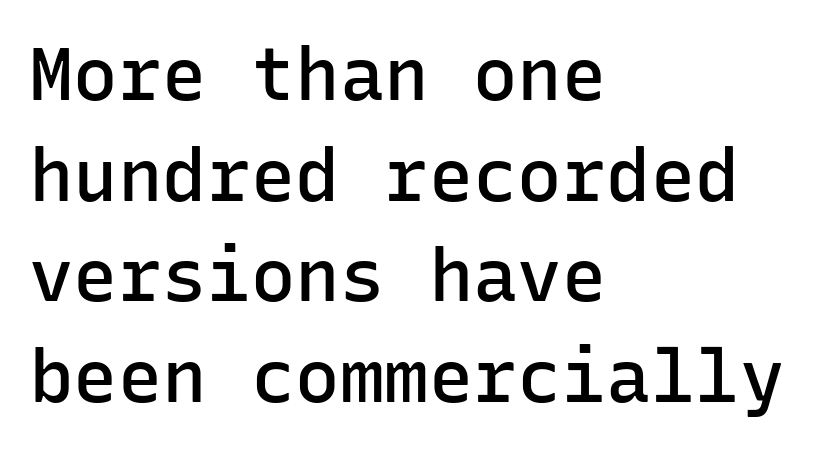
{"serif": "no", "italic": "no", "bold": "semi", "weight": "semibold", "width": "normal", "stroke_contrast": "low", "x_height": "medium", "monospaced": "yes", "underline": "no", "align": "left", "line_spacing": "normal", "line_spacing_ratio": 1.36, "letter_spacing": "normal", "letter_spacing_em": 0.0, "glyph_px": 74}
